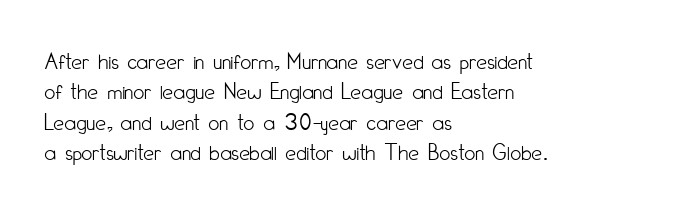
The image shows 24 px text type, upright; set left-aligned, normal line spacing (1.27x), normal letter spacing, not underlined.
